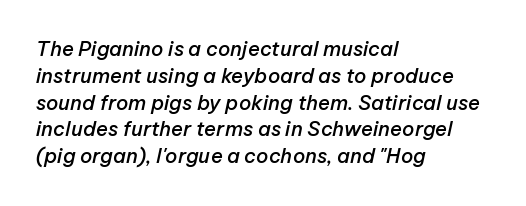
Q: Is the text bold? A: Semi-bold.
Q: Is the text italic (slanted)? A: Yes, it leans right by about 12 degrees.
Q: Is the text underlined? A: No.
Q: How is the paragraph aligned? A: Left-aligned.
Q: Is the spacing between letters normal or unusually wide? A: Normal.
Q: Is the spacing between lines tight, normal or loose? A: Normal.
